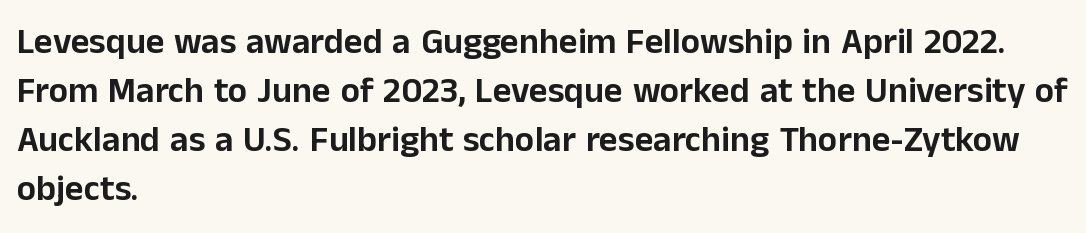
{"serif": "no", "italic": "no", "width": "normal", "stroke_contrast": "low", "x_height": "medium", "monospaced": "no", "underline": "no", "align": "left", "line_spacing": "normal", "line_spacing_ratio": 1.36, "letter_spacing": "normal", "letter_spacing_em": 0.0, "glyph_px": 36}
